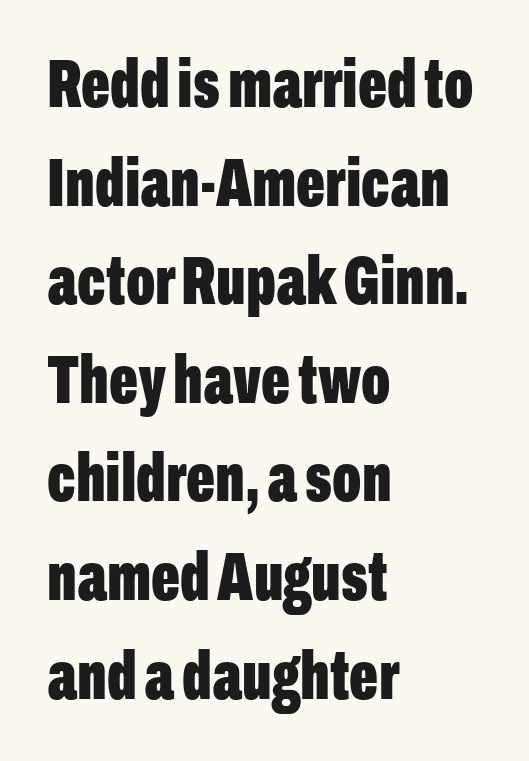
The ragged edge is on the right, which tells us the setting is flush left. Observe the ordinary spacing: letters are neighbours, not strangers. The glyphs in this specimen are sans serif. Unlike italic type, these characters show no tilt at all. Interline gaps are of average width in this sample. Underline: absent.
